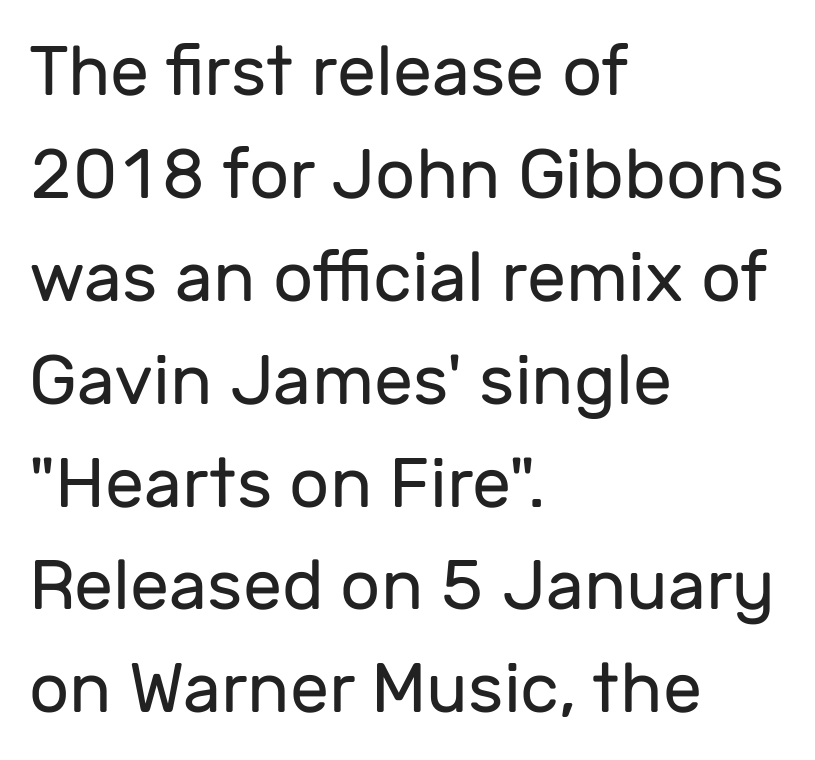
Horizontal bands of white between lines are of average thickness. Vertical stems look standard width or narrower in stroke. The text block is weighted toward the left margin, trailing off unevenly rightward. What stands out about the letter spacing? Nothing — it is the standard amount. Posture: straight, roman, zero tilt.
